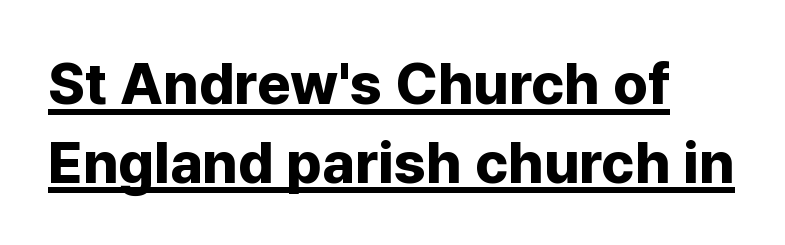
{"serif": "no", "italic": "no", "bold": "yes", "weight": "bold", "width": "normal", "stroke_contrast": "low", "x_height": "medium", "monospaced": "no", "underline": "yes", "line_spacing": "normal", "line_spacing_ratio": 1.36, "letter_spacing": "normal", "letter_spacing_em": 0.0, "glyph_px": 58}
